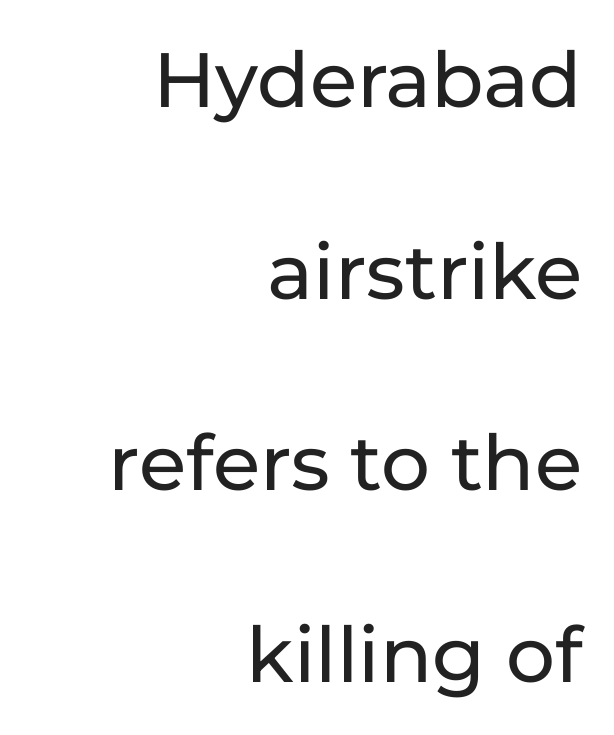
Q: Is the text italic (slanted)? A: No, it is upright.
Q: Is the typeface a serif or a sans-serif typeface? A: Sans-serif.
Q: Is the text underlined? A: No.
Q: How is the paragraph aligned? A: Right-aligned.
Q: Is the spacing between letters normal or unusually wide? A: Normal.
Q: Is the spacing between lines tight, normal or loose? A: Loose.
Q: Width (condensed, normal, or wide)? A: Normal.
Q: Stroke contrast? A: Low.
Q: x-height? A: Medium.
Q: Monospaced? A: No.
